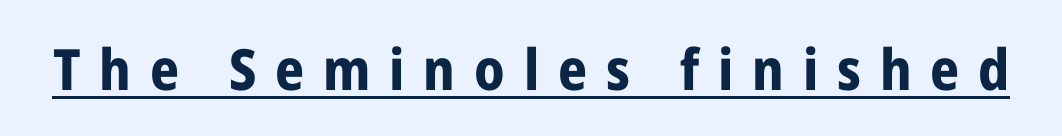
{"serif": "no", "italic": "no", "bold": "yes", "weight": "bold", "width": "condensed", "stroke_contrast": "low", "x_height": "medium", "monospaced": "no", "underline": "yes", "letter_spacing": "wide", "letter_spacing_em": 0.33, "glyph_px": 57}
